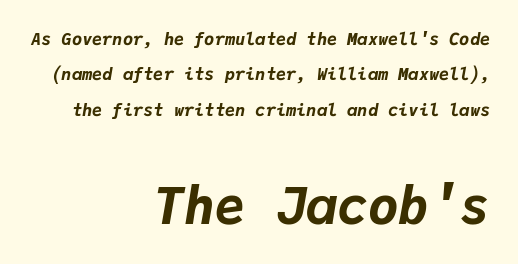
The image shows 51 px bold type, italic (leaning right), monospaced; set right-aligned, loose line spacing (2.08x), normal letter spacing, not underlined; the second (bottom) block is 3.0x larger; low stroke contrast and a medium x-height.
